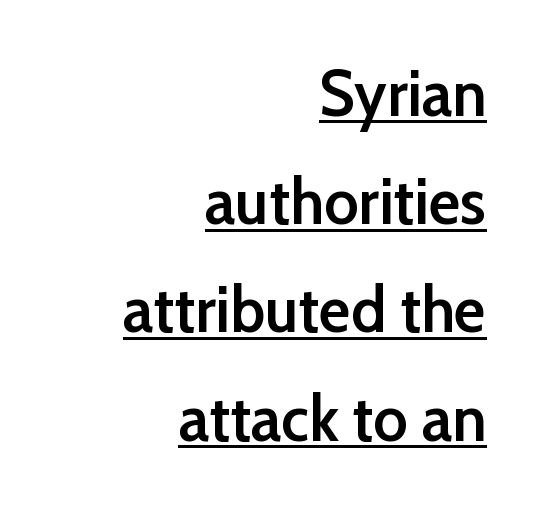
Q: Is the text bold? A: Semi-bold.
Q: Is the text italic (slanted)? A: No, it is upright.
Q: Is the typeface a serif or a sans-serif typeface? A: Sans-serif.
Q: Is the text underlined? A: Yes.
Q: How is the paragraph aligned? A: Right-aligned.
Q: Is the spacing between letters normal or unusually wide? A: Normal.
Q: Is the spacing between lines tight, normal or loose? A: Normal.
Q: Width (condensed, normal, or wide)? A: Normal.
Q: Stroke contrast? A: Low.
Q: x-height? A: Medium.
Q: Monospaced? A: No.
